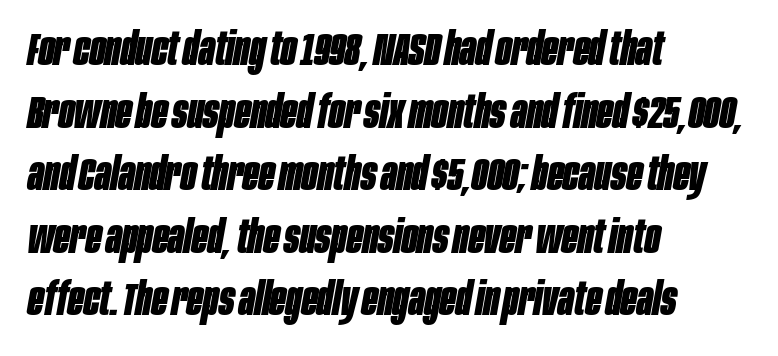
{"italic": "yes", "lean": "right", "slant_degrees": 10, "bold": "yes", "weight": "bold", "width": "condensed", "stroke_contrast": "low", "x_height": "large", "monospaced": "no", "underline": "no", "align": "left", "line_spacing": "normal", "line_spacing_ratio": 1.36, "letter_spacing": "normal", "letter_spacing_em": 0.0, "glyph_px": 46}
